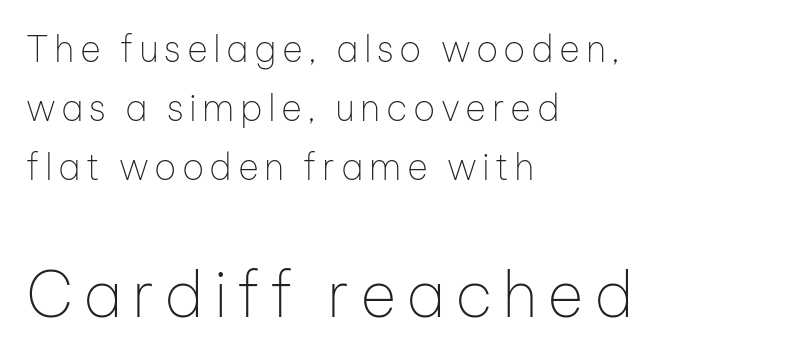
Q: Is the text bold? A: No.
Q: Is the text italic (slanted)? A: No, it is upright.
Q: Is the typeface a serif or a sans-serif typeface? A: Sans-serif.
Q: Is the text underlined? A: No.
Q: How is the paragraph aligned? A: Left-aligned.
Q: Is the spacing between lines tight, normal or loose? A: Normal.
Q: Which block of text is set in a larger size, the first (top) or the second (bottom)? A: The second (bottom) one.
Q: Width (condensed, normal, or wide)? A: Normal.
Q: Stroke contrast? A: Low.
Q: x-height? A: Medium.
Q: Monospaced? A: No.
